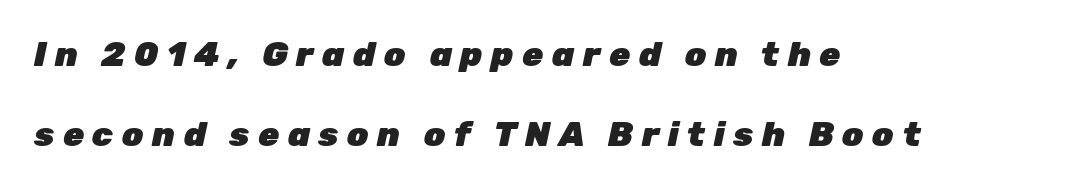
The type is letterspaced generously, with wide tracking. This is heavy type, rendered in bold. Think of a printed novel: that variable character pitch is what you see here. The lettering tilts uniformly, giving the passage an italic look. Reading down the block, your eye returns to a fixed left position each line. How would I describe the line gaps? Wide and relaxed.
